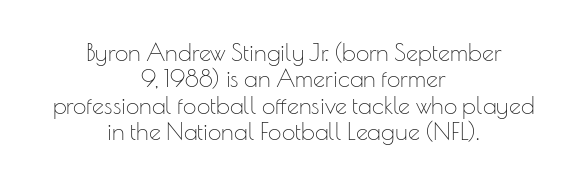
Q: Is the text bold? A: No.
Q: Is the text italic (slanted)? A: No, it is upright.
Q: Is the text underlined? A: No.
Q: How is the paragraph aligned? A: Centered.
Q: Is the spacing between letters normal or unusually wide? A: Normal.
Q: Is the spacing between lines tight, normal or loose? A: Tight.
